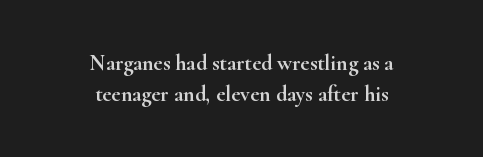
The image shows 22 px text type, upright; set centered, normal line spacing (1.39x), normal letter spacing, not underlined.
